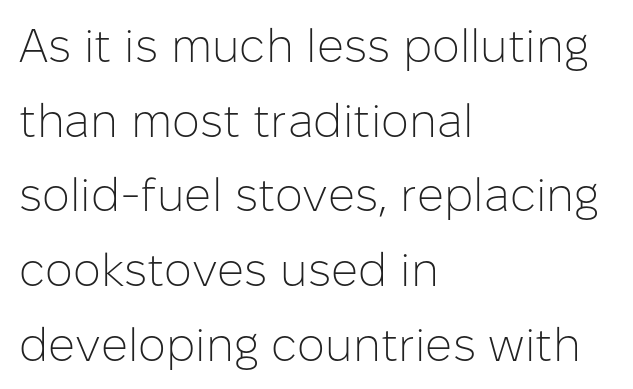
{"serif": "no", "italic": "no", "bold": "no", "weight": "light", "width": "normal", "stroke_contrast": "low", "x_height": "medium", "monospaced": "no", "underline": "no", "align": "left", "line_spacing": "normal", "line_spacing_ratio": 1.59, "letter_spacing": "normal", "letter_spacing_em": 0.0, "glyph_px": 47}
